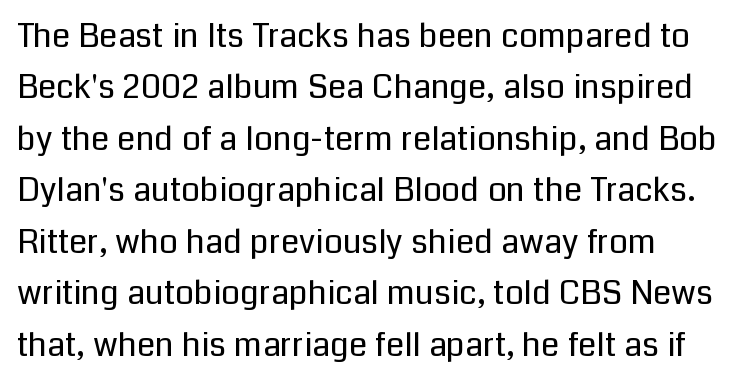
Q: Is the text bold? A: No.
Q: Is the text italic (slanted)? A: No, it is upright.
Q: Is the typeface a serif or a sans-serif typeface? A: Sans-serif.
Q: Is the text underlined? A: No.
Q: How is the paragraph aligned? A: Left-aligned.
Q: Is the spacing between letters normal or unusually wide? A: Normal.
Q: Is the spacing between lines tight, normal or loose? A: Normal.
Q: Width (condensed, normal, or wide)? A: Normal.
Q: Stroke contrast? A: Low.
Q: x-height? A: Medium.
Q: Monospaced? A: No.
